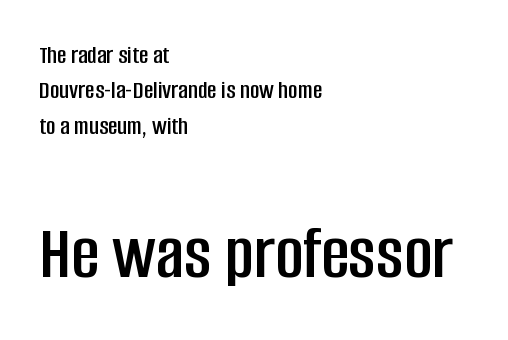
The image shows 77 px condensed sans-serif type, upright; set left-aligned, normal line spacing (1.36x), normal letter spacing, not underlined; the second (bottom) block is 2.96x larger; low stroke contrast and a large x-height.
